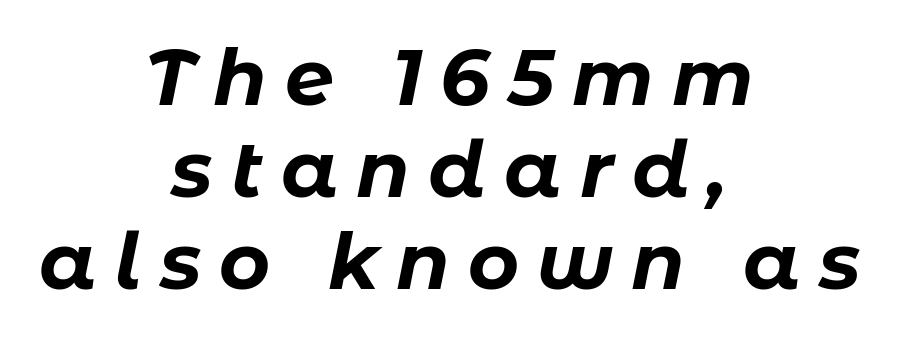
Q: Is the text bold? A: Yes.
Q: Is the text italic (slanted)? A: Yes, it leans right by about 11 degrees.
Q: Is the text underlined? A: No.
Q: How is the paragraph aligned? A: Centered.
Q: Is the spacing between letters normal or unusually wide? A: Unusually wide.
Q: Width (condensed, normal, or wide)? A: Normal.
Q: Stroke contrast? A: Low.
Q: x-height? A: Medium.
Q: Monospaced? A: No.
